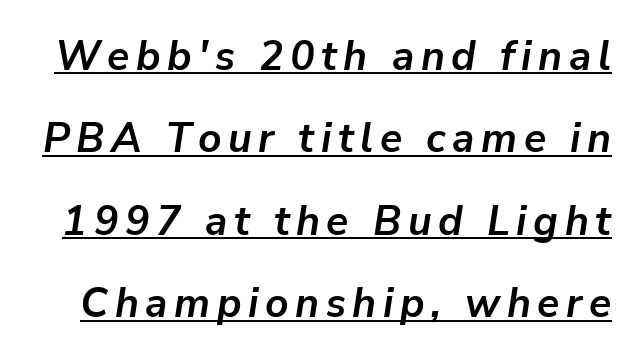
Q: Is the text bold? A: Yes.
Q: Is the text italic (slanted)? A: Yes, it leans right by about 9 degrees.
Q: Is the text underlined? A: Yes.
Q: Is the spacing between lines tight, normal or loose? A: Loose.
Q: Width (condensed, normal, or wide)? A: Normal.
Q: Stroke contrast? A: Low.
Q: x-height? A: Medium.
Q: Monospaced? A: No.
